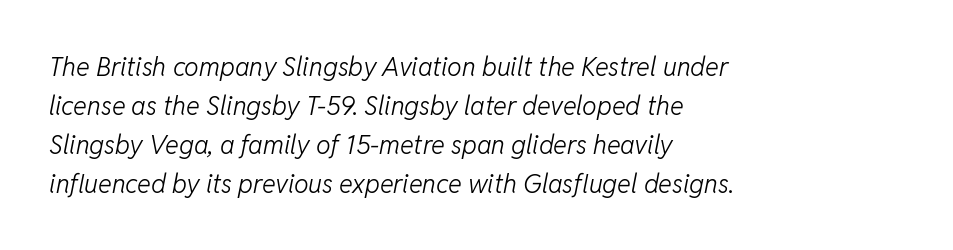
The image shows 26 px text type, italic (leaning right); set left-aligned, normal line spacing (1.5x), normal letter spacing, not underlined.
